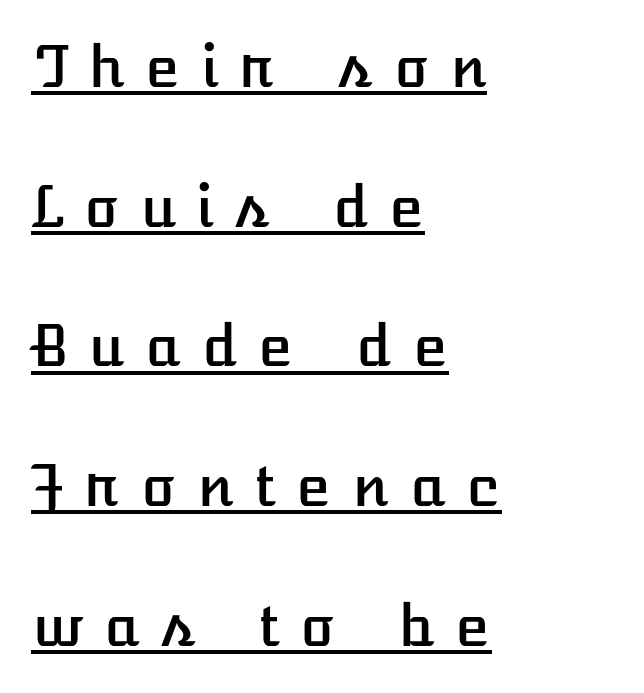
Q: Is the text italic (slanted)? A: No, it is upright.
Q: Is the text underlined? A: Yes.
Q: How is the paragraph aligned? A: Left-aligned.
Q: Is the spacing between letters normal or unusually wide? A: Unusually wide.
Q: Is the spacing between lines tight, normal or loose? A: Loose.
Q: Width (condensed, normal, or wide)? A: Normal.
Q: Stroke contrast? A: Low.
Q: x-height? A: Medium.
